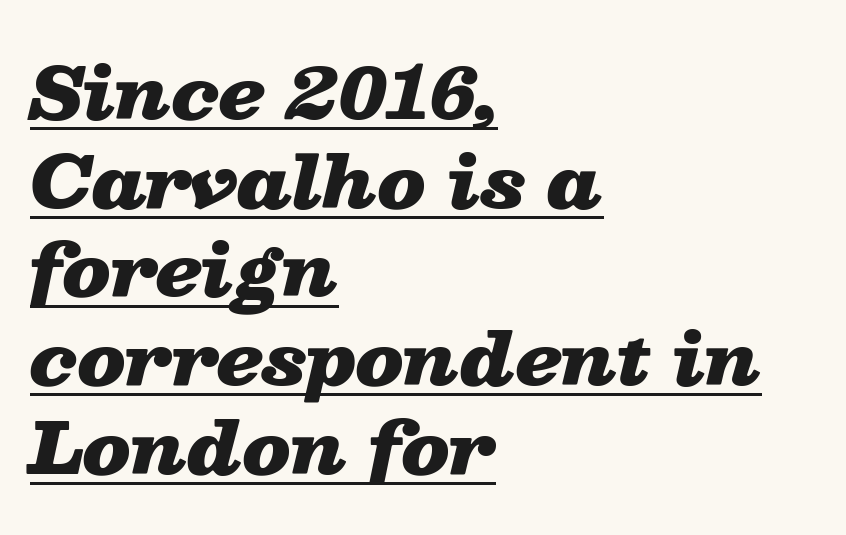
{"italic": "yes", "lean": "right", "slant_degrees": 13, "bold": "yes", "weight": "heavy", "width": "wide", "stroke_contrast": "low", "x_height": "medium", "monospaced": "no", "underline": "yes", "align": "left", "line_spacing": "normal", "line_spacing_ratio": 1.25, "letter_spacing": "normal", "letter_spacing_em": 0.0, "glyph_px": 71}
